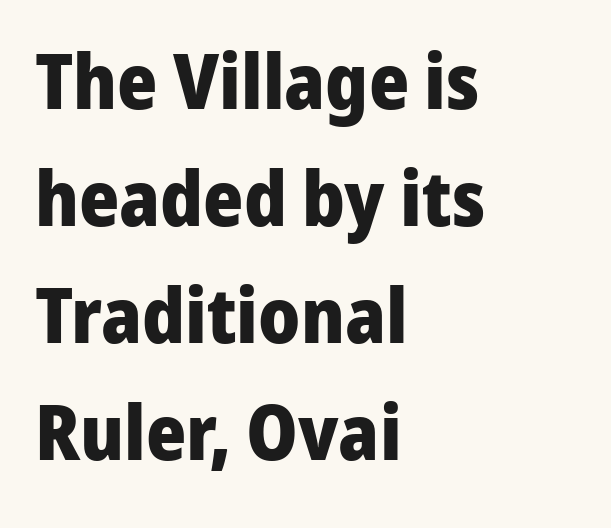
Q: Is the text bold? A: Yes.
Q: Is the text italic (slanted)? A: No, it is upright.
Q: Is the typeface a serif or a sans-serif typeface? A: Sans-serif.
Q: Is the text underlined? A: No.
Q: How is the paragraph aligned? A: Left-aligned.
Q: Is the spacing between letters normal or unusually wide? A: Normal.
Q: Is the spacing between lines tight, normal or loose? A: Normal.
Q: Width (condensed, normal, or wide)? A: Normal.
Q: Stroke contrast? A: Low.
Q: x-height? A: Medium.
Q: Monospaced? A: No.
